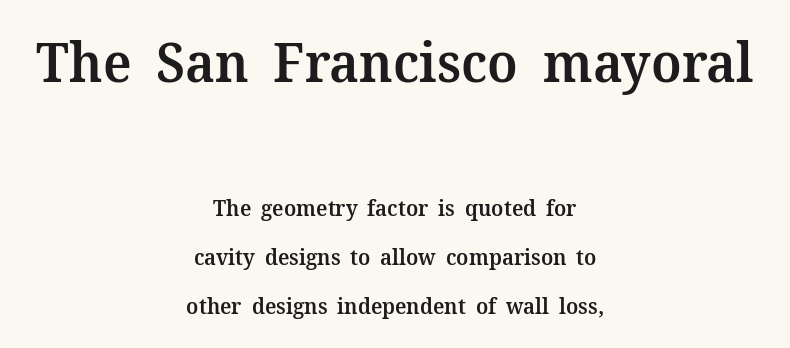
Bigger letters appear in the top chunk; the bottom chunk is reduced. Yep, those are serifs on the letters. Nothing unusual about the tracking: characters are spaced as the font intends. Every character sits straight up, as roman type does.
